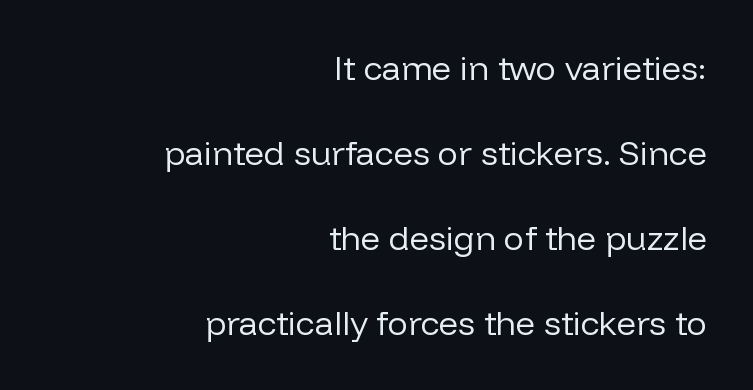
{"serif": "no", "italic": "no", "bold": "no", "weight": "regular", "width": "normal", "stroke_contrast": "low", "x_height": "medium", "monospaced": "no", "underline": "no", "align": "right", "line_spacing": "loose", "line_spacing_ratio": 2.5, "letter_spacing": "normal", "letter_spacing_em": 0.0, "glyph_px": 34}
